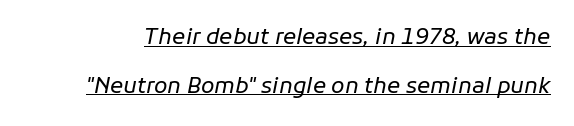
{"italic": "yes", "lean": "right", "slant_degrees": 11, "bold": "no", "underline": "yes", "line_spacing": "loose", "line_spacing_ratio": 2.21, "letter_spacing": "normal", "letter_spacing_em": 0.0, "glyph_px": 22}
